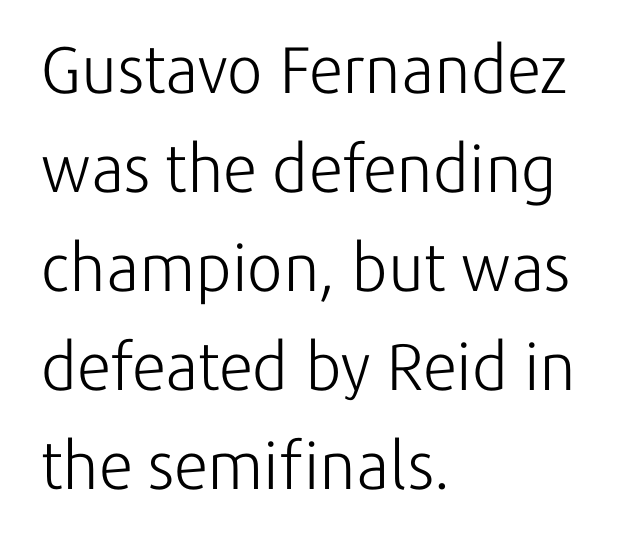
The image shows 66 px light sans-serif type, upright; set left-aligned, normal line spacing (1.5x), normal letter spacing, not underlined; low stroke contrast and a medium x-height.
